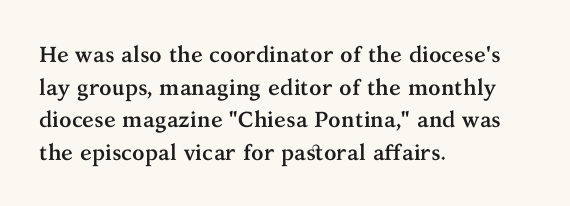
Q: Is the text bold? A: Yes.
Q: Is the text italic (slanted)? A: No, it is upright.
Q: Is the text underlined? A: No.
Q: How is the paragraph aligned? A: Left-aligned.
Q: Is the spacing between letters normal or unusually wide? A: Normal.
Q: Is the spacing between lines tight, normal or loose? A: Normal.
